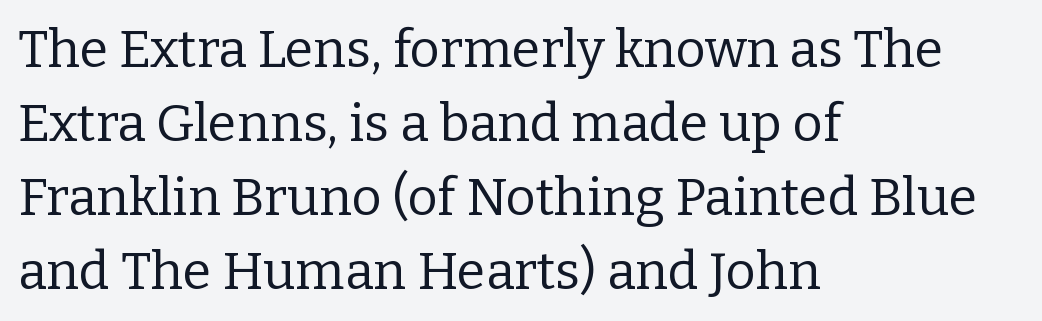
{"serif": "yes", "italic": "no", "bold": "no", "weight": "regular", "width": "normal", "stroke_contrast": "low", "x_height": "medium", "monospaced": "no", "underline": "no", "align": "left", "line_spacing": "normal", "line_spacing_ratio": 1.42, "letter_spacing": "normal", "letter_spacing_em": 0.0, "glyph_px": 52}
